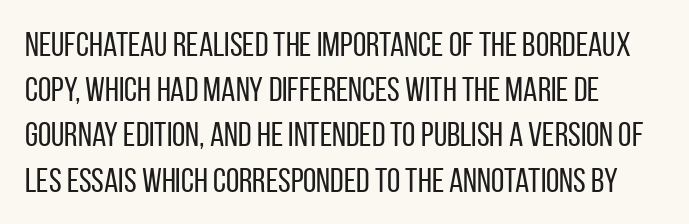
Casual observation: everything's shoved over to the left. Stems here are at most as thick as an everyday book face. These lines are rendered in a variable-pitch font. No word sits above an underline. Between one letter and the next there's only the usual sliver of space. Every character sits straight up, as roman type does.
